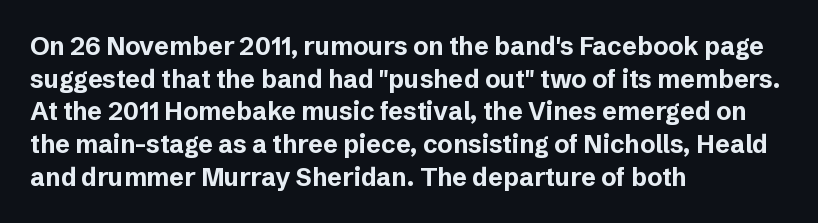
You could call the tracking neutral — neither tight nor loose. Ordinary non-slanted type is in use. Heavy, bold letterforms. Does the copy run flush right? No — it runs flush left. Regular leading.
